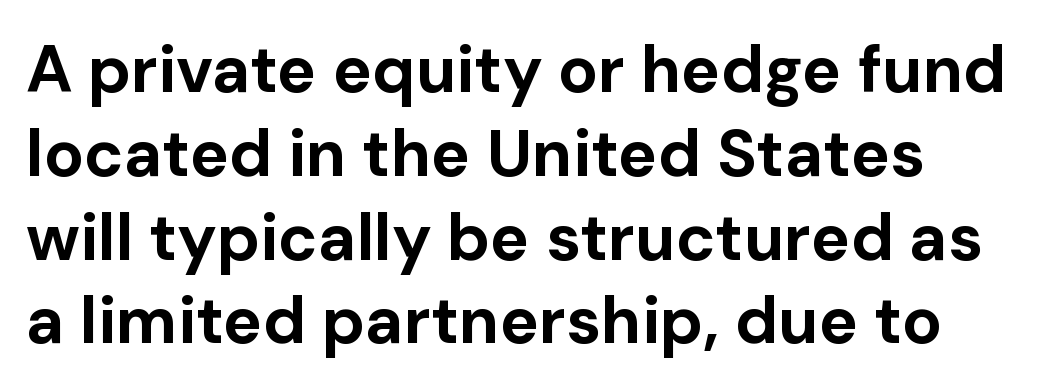
{"serif": "no", "italic": "no", "bold": "yes", "weight": "bold", "width": "normal", "stroke_contrast": "low", "x_height": "medium", "monospaced": "no", "underline": "no", "line_spacing": "normal", "line_spacing_ratio": 1.27, "letter_spacing": "normal", "letter_spacing_em": 0.0, "glyph_px": 66}
